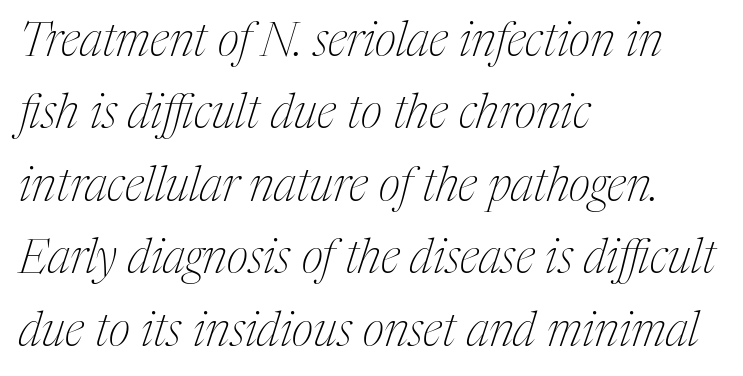
Lines of text with bare space underneath. The weight would be labelled regular, book, light, or lighter still. The letters advance in unequal steps, a hallmark of proportional type. Rows of type keep a routine distance in the vertical direction.
